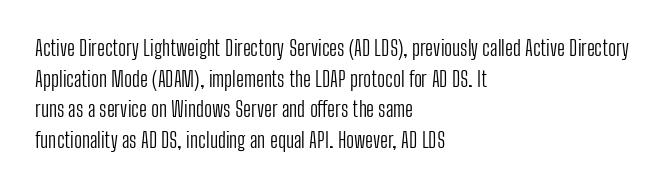
Q: Is the text bold? A: No.
Q: Is the text italic (slanted)? A: No, it is upright.
Q: Is the text underlined? A: No.
Q: How is the paragraph aligned? A: Left-aligned.
Q: Is the spacing between letters normal or unusually wide? A: Normal.
Q: Is the spacing between lines tight, normal or loose? A: Normal.
